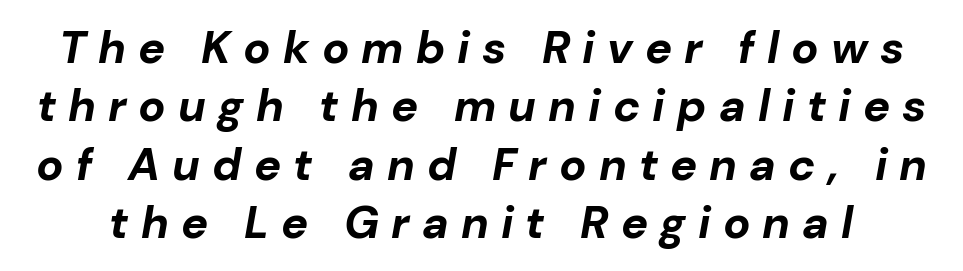
The image shows 45 px bold type, italic (leaning right); set normal line spacing (1.3x), unusually wide letter spacing (+0.27 em), not underlined; low stroke contrast and a medium x-height.
